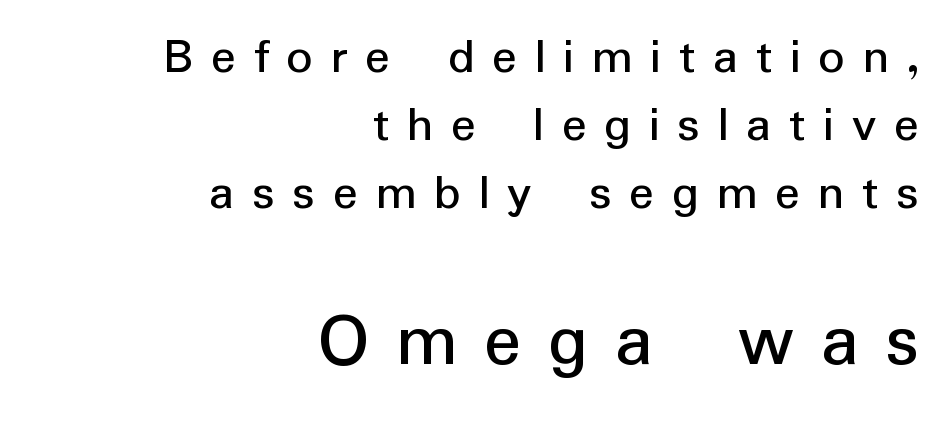
{"serif": "no", "italic": "no", "bold": "no", "weight": "regular", "width": "normal", "stroke_contrast": "low", "x_height": "medium", "monospaced": "no", "underline": "no", "align": "right", "line_spacing": "normal", "line_spacing_ratio": 1.31, "letter_spacing": "wide", "letter_spacing_em": 0.34, "larger_block": "second", "size_ratio": 1.5, "glyph_px": 78}
